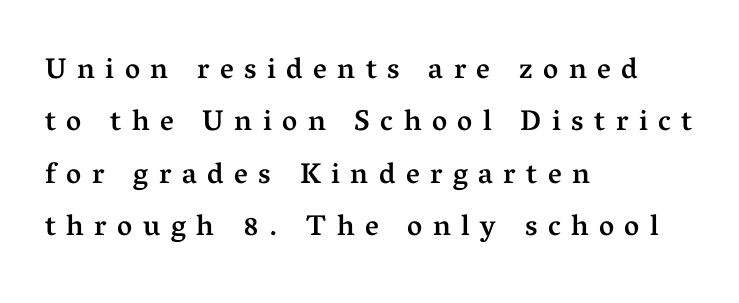
Students, this is semibold: more ink than regular, less than bold. The strip under each line holds only bare page. Unlike a clean sans, this face finishes its strokes with serifs. Here the glyphs are tracked loosely, breaking word shapes into spaced letters.
